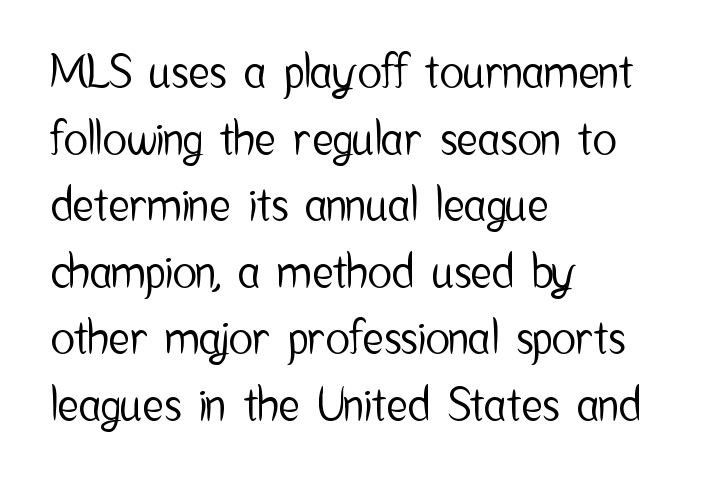
The paragraph has a hard left edge and a soft right edge. The strip under each line holds only bare page. I'd call this a sans setting — the letters go barefoot. No extra tracking has been applied to these lines. The passage shown is typed in a proportional face where columns would drift. Quick note: not italic, upright.
